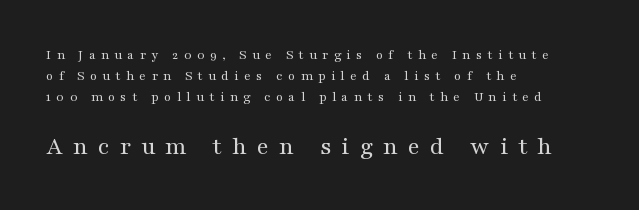
The image shows 26 px text type, upright; set left-aligned, normal line spacing (1.51x), unusually wide letter spacing (+0.39 em), not underlined; the second (bottom) block is 1.86x larger.
